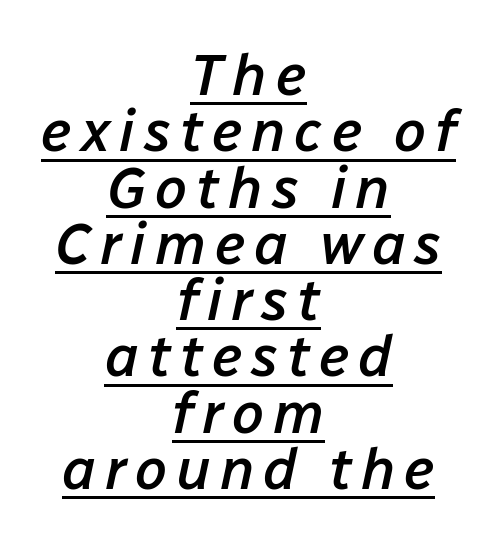
Each letter keeps its own natural width here, so spacing adapts to shape. Emphasis by weight is partial: semibold. The letters are slanted; this is an italic face. Visually the block forms a symmetrical silhouette, jagged on both flanks. Baseline-to-baseline distance is barely more than the letter height. Emphasis is given by a line drawn under the lettering.
